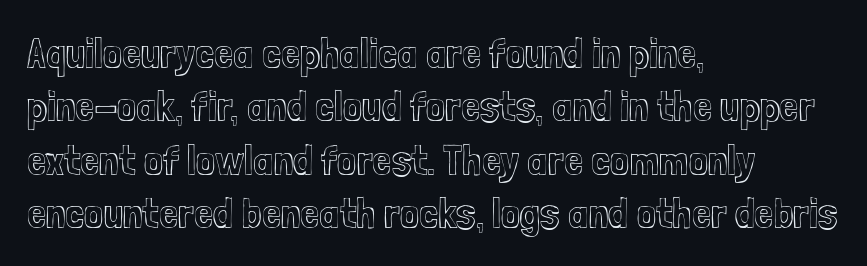
The image shows 43 px condensed type, upright; set left-aligned, line spacing 1.24x, normal letter spacing, not underlined; a medium x-height.
